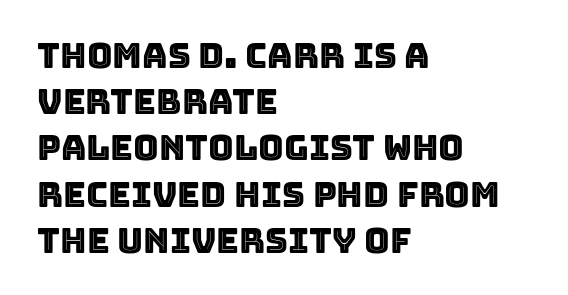
{"italic": "no", "width": "normal", "x_height": "large", "monospaced": "no", "underline": "no", "align": "left", "line_spacing": "normal", "line_spacing_ratio": 1.32, "letter_spacing": "normal", "letter_spacing_em": 0.0, "glyph_px": 35}
